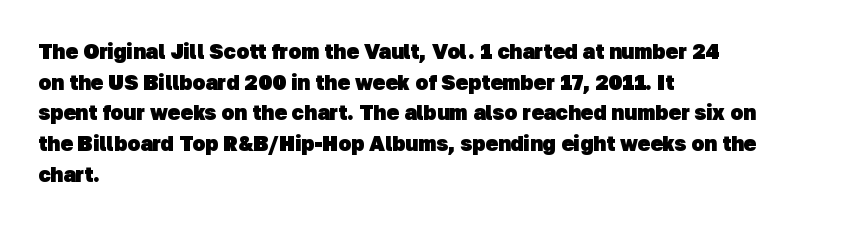
Q: Is the text bold? A: Yes.
Q: Is the text underlined? A: No.
Q: How is the paragraph aligned? A: Left-aligned.
Q: Is the spacing between letters normal or unusually wide? A: Normal.
Q: Is the spacing between lines tight, normal or loose? A: Normal.
